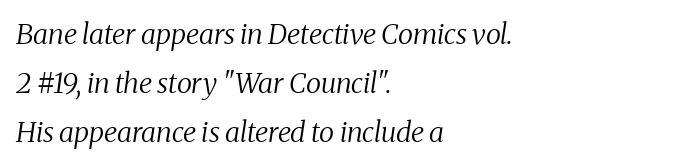
{"serif": "yes", "italic": "yes", "lean": "right", "slant_degrees": 8, "bold": "no", "weight": "regular", "width": "normal", "stroke_contrast": "medium", "x_height": "medium", "monospaced": "no", "underline": "no", "align": "left", "line_spacing_ratio": 1.75, "letter_spacing": "normal", "letter_spacing_em": 0.0, "glyph_px": 28}
